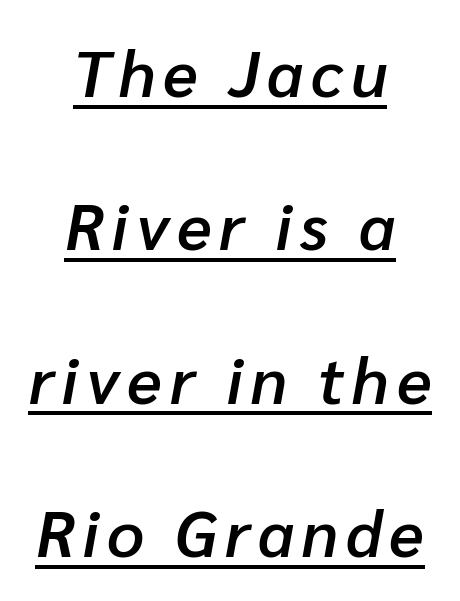
{"italic": "yes", "lean": "right", "slant_degrees": 10, "bold": "semi", "weight": "semibold", "width": "normal", "stroke_contrast": "low", "x_height": "medium", "monospaced": "no", "underline": "yes", "align": "center", "line_spacing": "loose", "line_spacing_ratio": 2.36, "glyph_px": 65}
